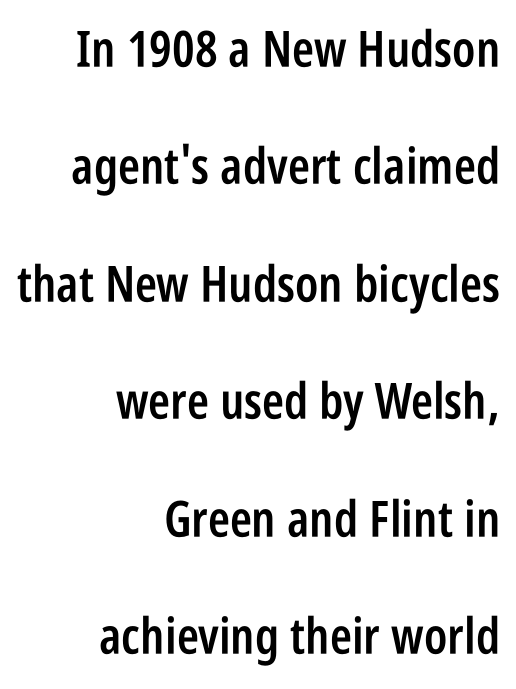
Q: Is the text bold? A: Semi-bold.
Q: Is the text italic (slanted)? A: No, it is upright.
Q: Is the typeface a serif or a sans-serif typeface? A: Sans-serif.
Q: Is the text underlined? A: No.
Q: How is the paragraph aligned? A: Right-aligned.
Q: Is the spacing between letters normal or unusually wide? A: Normal.
Q: Is the spacing between lines tight, normal or loose? A: Loose.
Q: Width (condensed, normal, or wide)? A: Condensed.
Q: Stroke contrast? A: Low.
Q: x-height? A: Large.
Q: Monospaced? A: No.
